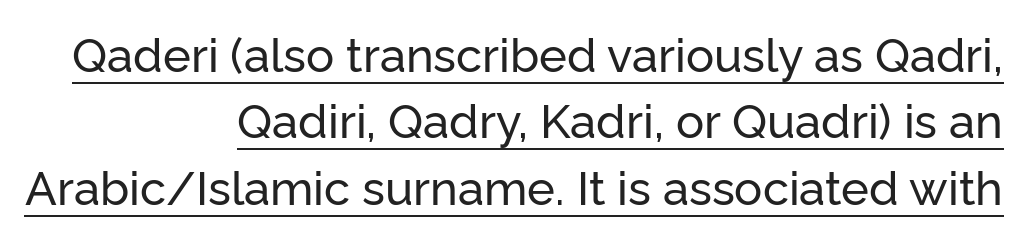
Q: Is the text italic (slanted)? A: No, it is upright.
Q: Is the typeface a serif or a sans-serif typeface? A: Sans-serif.
Q: Is the text underlined? A: Yes.
Q: How is the paragraph aligned? A: Right-aligned.
Q: Is the spacing between letters normal or unusually wide? A: Normal.
Q: Is the spacing between lines tight, normal or loose? A: Normal.
Q: Width (condensed, normal, or wide)? A: Normal.
Q: Stroke contrast? A: Low.
Q: x-height? A: Medium.
Q: Monospaced? A: No.
